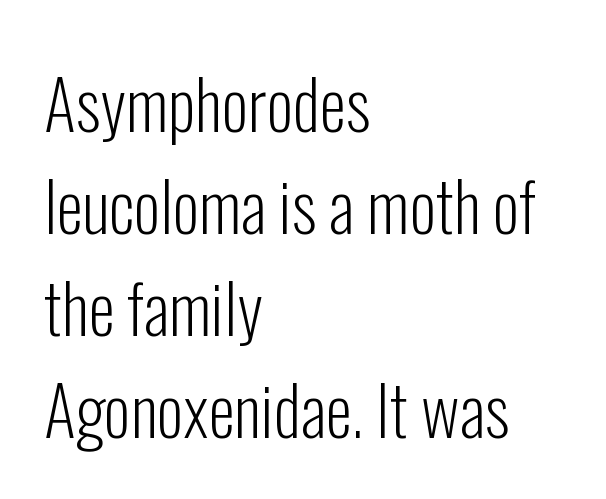
The image shows 68 px light, condensed sans-serif type, upright; set left-aligned, normal line spacing (1.5x), normal letter spacing, not underlined; low stroke contrast and a medium x-height.
